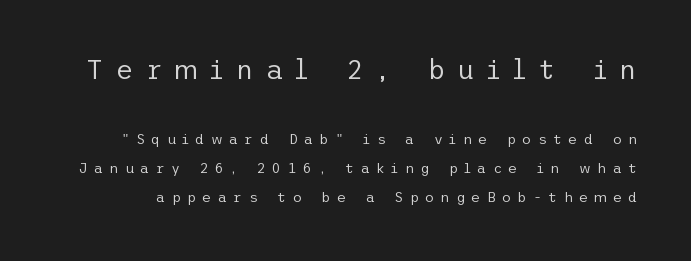
The lettering stays uniformly vertical, giving the passage a roman look. The area under the type is left untouched. You get the large type first, then a drop to smaller type. The lines are spread far apart with generous leading. The face used here is rendered with a markedly widened letterfit.
